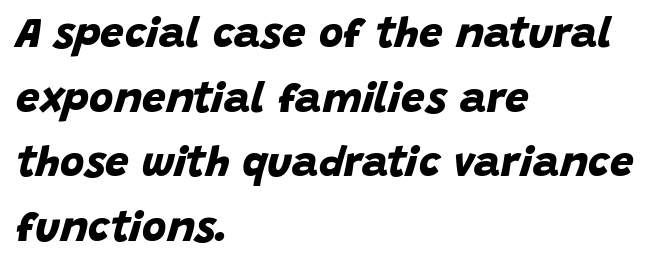
Q: Is the text bold? A: Yes.
Q: Is the typeface a serif or a sans-serif typeface? A: Sans-serif.
Q: Is the text underlined? A: No.
Q: How is the paragraph aligned? A: Left-aligned.
Q: Is the spacing between letters normal or unusually wide? A: Normal.
Q: Is the spacing between lines tight, normal or loose? A: Normal.
Q: Width (condensed, normal, or wide)? A: Normal.
Q: Stroke contrast? A: Low.
Q: x-height? A: Large.
Q: Monospaced? A: No.
